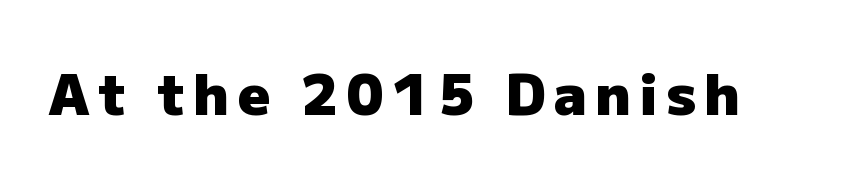
{"serif": "no", "italic": "no", "bold": "yes", "weight": "heavy", "width": "normal", "stroke_contrast": "low", "x_height": "medium", "monospaced": "no", "underline": "no", "glyph_px": 57}
